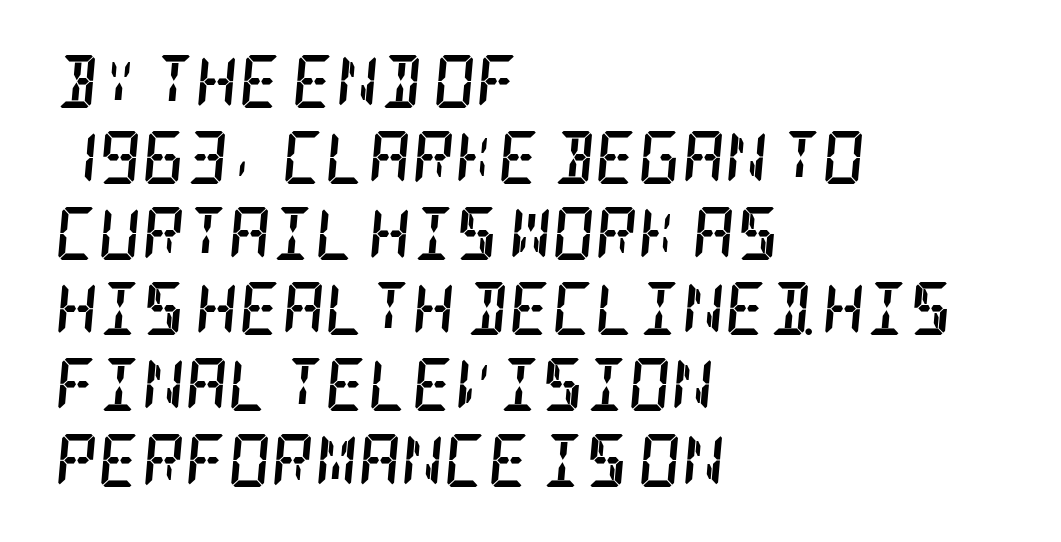
Horizontal bands of white between lines are of average thickness. Just letters on the line, the space beneath them empty. Observe the ordinary spacing: letters are neighbours, not strangers. The face used here has the dense, thick strokes of a bold.
